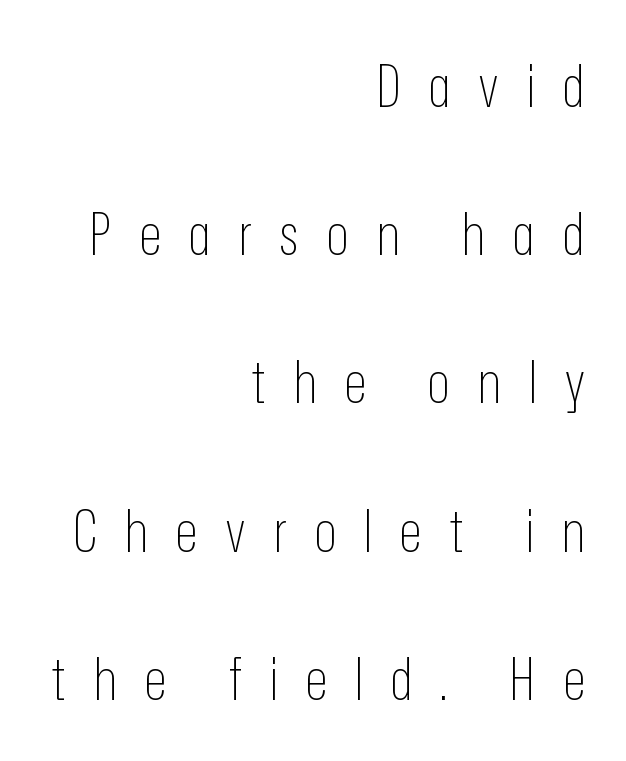
The image shows 60 px thin, condensed sans-serif type, upright; set right-aligned, loose line spacing (2.47x), unusually wide letter spacing (+0.45 em), not underlined; low stroke contrast and a medium x-height.
